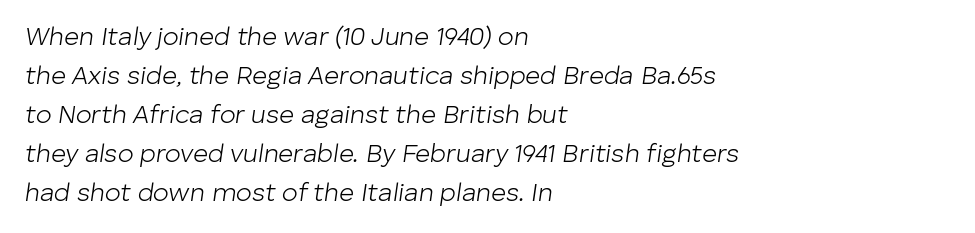
Just letters on the line, the space beneath them empty. The passage shown has conventional tracking throughout. Weight: regular or lighter. The space between consecutive lines is moderate.
